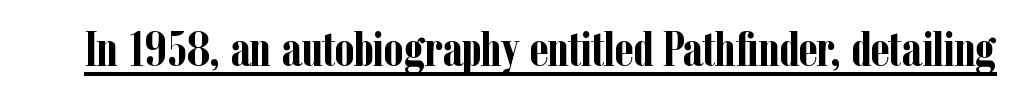
{"serif": "yes", "italic": "no", "bold": "yes", "weight": "semibold", "width": "condensed", "stroke_contrast": "low", "x_height": "medium", "monospaced": "no", "underline": "yes", "letter_spacing": "normal", "letter_spacing_em": 0.0, "glyph_px": 50}
